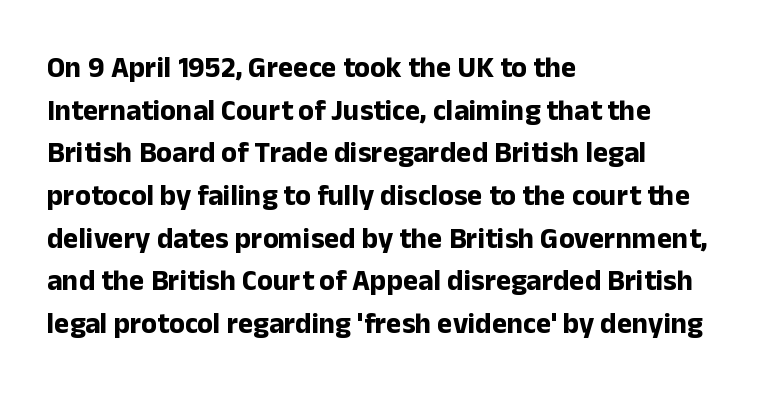
The image shows 29 px bold sans-serif type, upright; set left-aligned, normal line spacing (1.47x), normal letter spacing, not underlined; low stroke contrast and a medium x-height.
